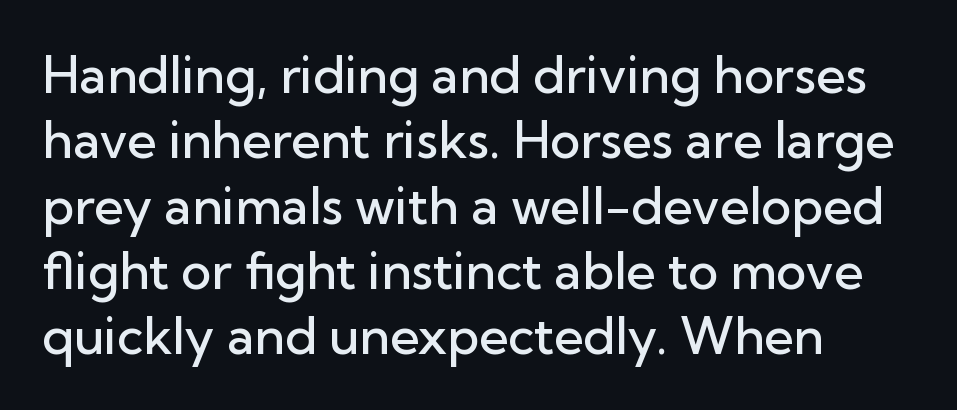
The type is set solid horizontally, with unmodified tracking. The space beneath each line is pristine and unruled. Every stem runs plumb, perpendicular to the baseline. Type style note: lacks serifs. Evenly set lines give the paragraph a standard silhouette. The sample has been set in demibold, a notch under bold.
